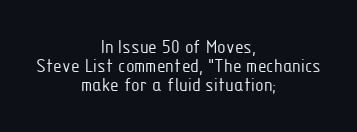
The image shows 20 px text type, upright; set centered, tight line spacing (0.96x), normal letter spacing, not underlined.
